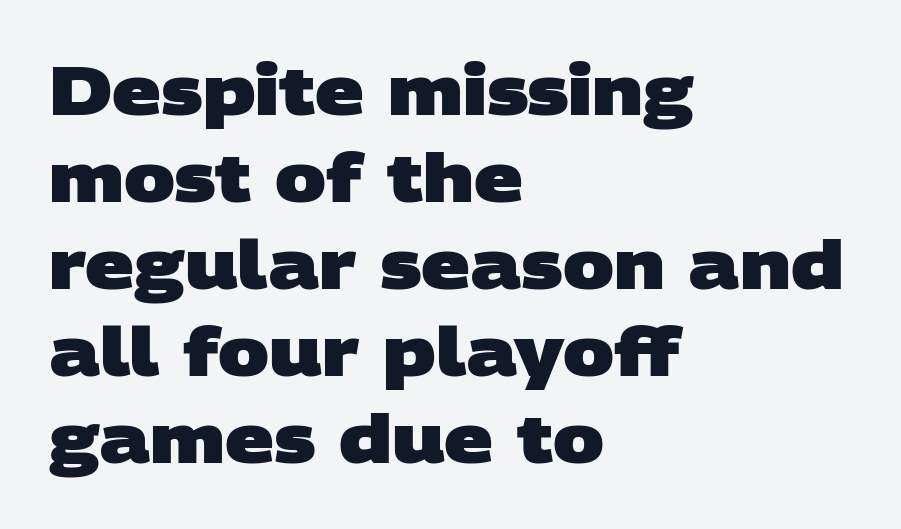
{"serif": "no", "bold": "yes", "weight": "heavy", "width": "wide", "stroke_contrast": "low", "x_height": "large", "monospaced": "no", "underline": "no", "align": "left", "line_spacing": "normal", "line_spacing_ratio": 1.28, "letter_spacing": "normal", "letter_spacing_em": 0.0, "glyph_px": 68}
